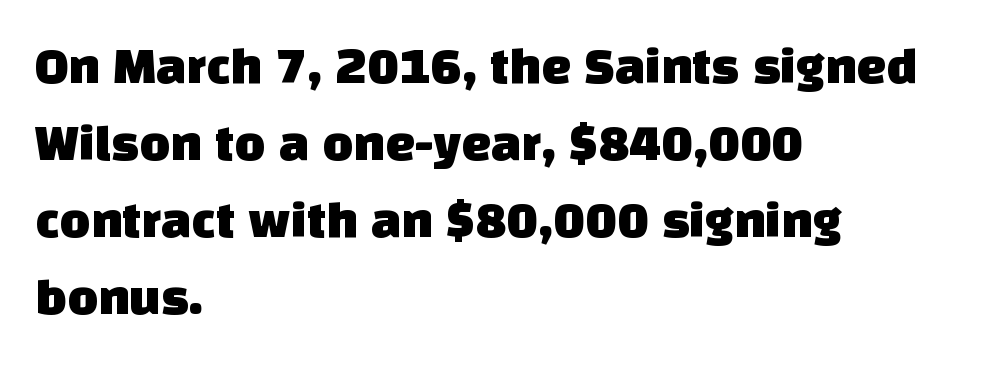
The image shows 53 px sans-serif type; set left-aligned, normal line spacing (1.45x), normal letter spacing, not underlined; low stroke contrast and a large x-height.
